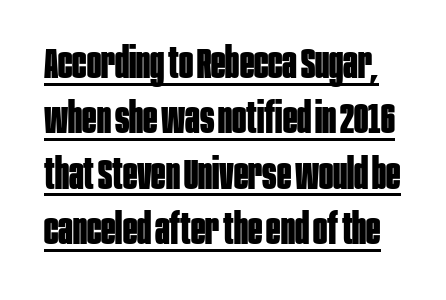
The image shows 42 px bold, condensed sans-serif type, upright; set normal line spacing (1.32x), normal letter spacing, underlined; low stroke contrast and a large x-height.
